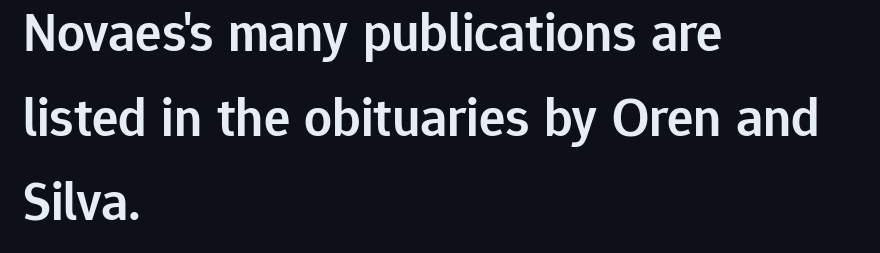
Q: Is the text bold? A: Semi-bold.
Q: Is the text italic (slanted)? A: No, it is upright.
Q: Is the typeface a serif or a sans-serif typeface? A: Sans-serif.
Q: Is the text underlined? A: No.
Q: How is the paragraph aligned? A: Left-aligned.
Q: Is the spacing between letters normal or unusually wide? A: Normal.
Q: Is the spacing between lines tight, normal or loose? A: Normal.
Q: Width (condensed, normal, or wide)? A: Normal.
Q: Stroke contrast? A: Low.
Q: x-height? A: Medium.
Q: Monospaced? A: No.
